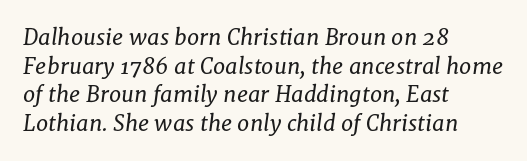
The image shows 22 px text type, italic (leaning right); set left-aligned, normal line spacing (1.3x), normal letter spacing, not underlined.
